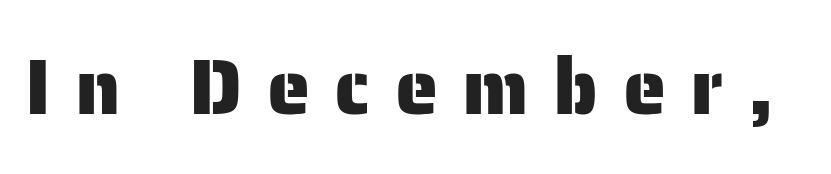
The image shows 78 px sans-serif type, upright; set unusually wide letter spacing (+0.31 em), not underlined; low stroke contrast and a medium x-height.
